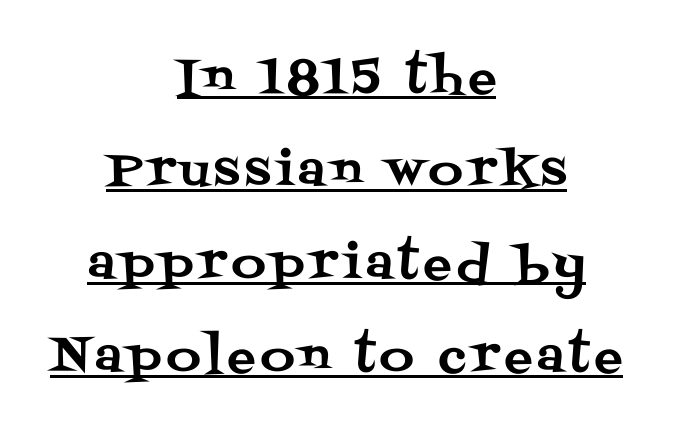
Every row of glyphs is offset so its center matches the block's center. Is there any slant? The stems are plumb. Underlining? Definitely there. Proportional: the letters do not fall into vertical columns. What kind of face is this? One with serifs.
